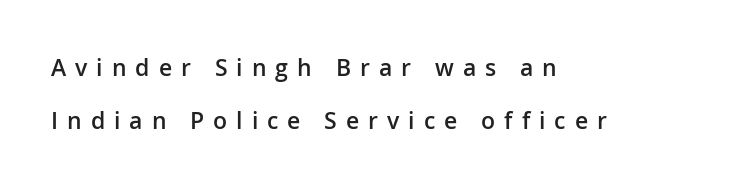
Underline: absent. This sample trades compactness for vertical openness between lines. One-word summary of the alignment: left. There is plenty of visible air inserted between adjacent glyphs. Look at the stroke-to-counter ratio: somewhat heavy, a semibold.
